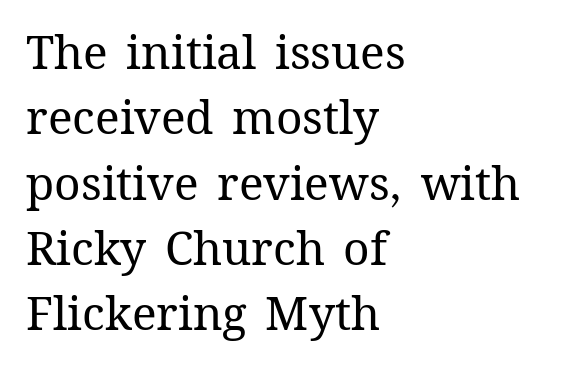
The image shows 46 px regular-weight type, upright; set left-aligned, normal line spacing (1.42x), normal letter spacing, not underlined; medium stroke contrast and a medium x-height.
